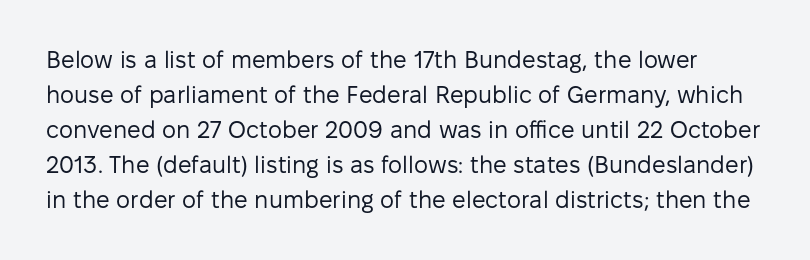
Italic? Not at all — the glyphs are vertical. The letters sit at their default tracking, neither squeezed nor spread. Vertically, the passage feels balanced, rows spaced as you'd expect. Quick note: underline off.
